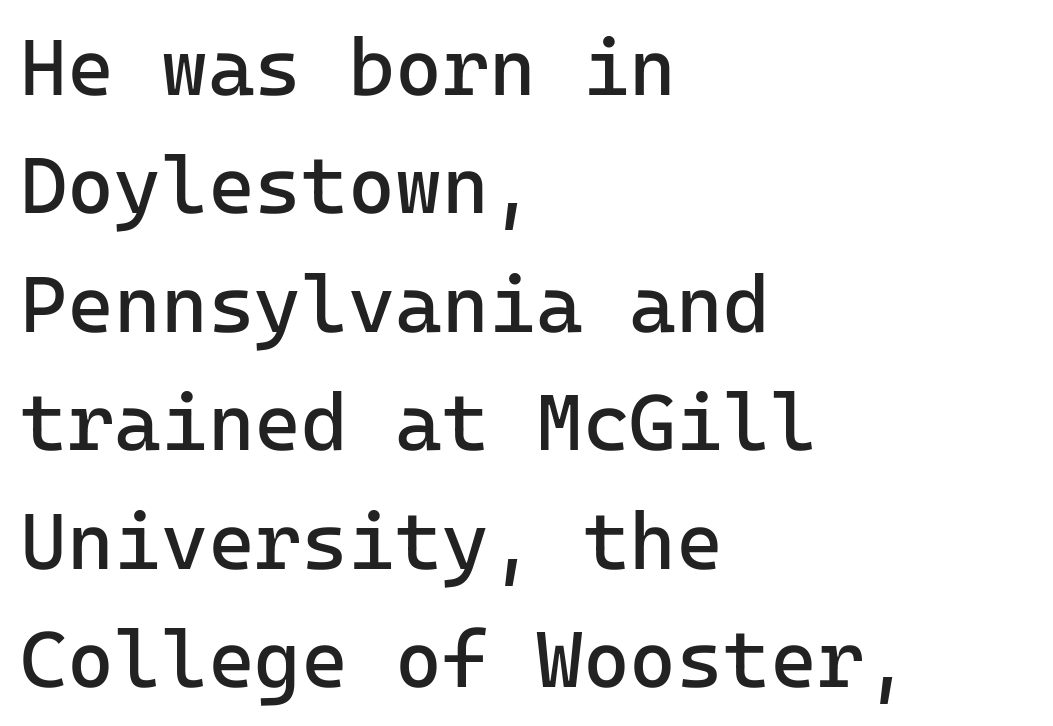
Tall strokes in this sample are plumb rather than angled. In terms of letterform style, serifs are entirely absent. Stems and bowls with no extra thickness — not bold. Quick note: underline off. The passage shown has conventional tracking throughout.
